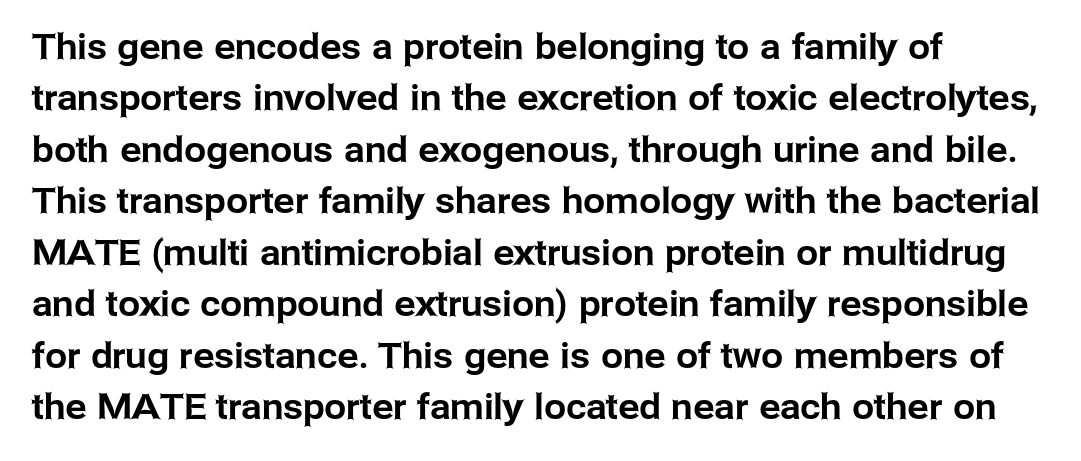
The image shows 35 px sans-serif type, upright; set left-aligned, normal line spacing (1.47x), normal letter spacing, not underlined; low stroke contrast and a medium x-height.
